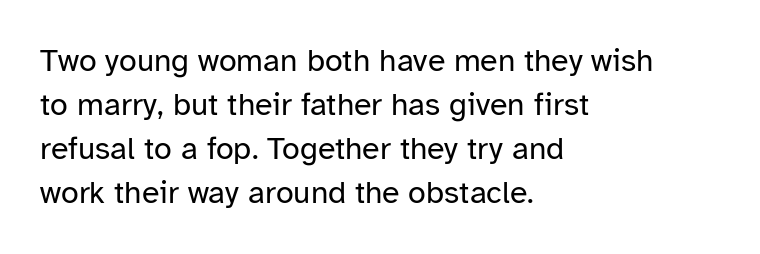
{"serif": "no", "italic": "no", "bold": "no", "weight": "regular", "width": "normal", "stroke_contrast": "low", "x_height": "medium", "monospaced": "no", "underline": "no", "align": "left", "line_spacing": "normal", "line_spacing_ratio": 1.38, "letter_spacing": "normal", "letter_spacing_em": 0.0, "glyph_px": 32}
